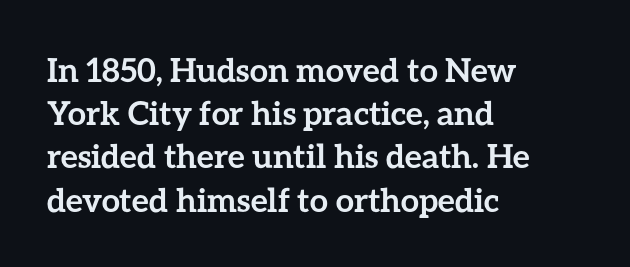
Q: Is the text bold? A: Yes.
Q: Is the text italic (slanted)? A: No, it is upright.
Q: Is the text underlined? A: No.
Q: How is the paragraph aligned? A: Left-aligned.
Q: Is the spacing between letters normal or unusually wide? A: Normal.
Q: Is the spacing between lines tight, normal or loose? A: Normal.
Q: Width (condensed, normal, or wide)? A: Normal.
Q: Stroke contrast? A: Low.
Q: x-height? A: Medium.
Q: Monospaced? A: No.
